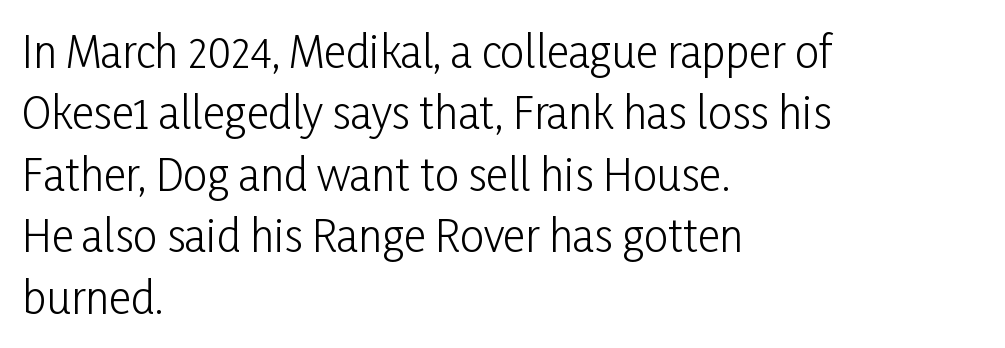
Q: Is the text bold? A: No.
Q: Is the text italic (slanted)? A: No, it is upright.
Q: Is the typeface a serif or a sans-serif typeface? A: Sans-serif.
Q: Is the text underlined? A: No.
Q: How is the paragraph aligned? A: Left-aligned.
Q: Is the spacing between letters normal or unusually wide? A: Normal.
Q: Is the spacing between lines tight, normal or loose? A: Normal.
Q: Width (condensed, normal, or wide)? A: Condensed.
Q: Stroke contrast? A: Low.
Q: x-height? A: Medium.
Q: Monospaced? A: No.
